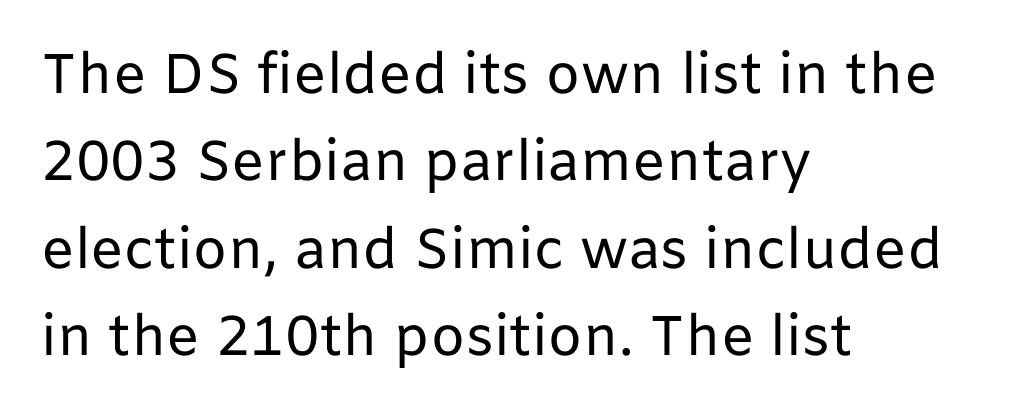
The image shows 56 px regular-weight sans-serif type, upright; set left-aligned, normal line spacing (1.56x), normal letter spacing, not underlined; low stroke contrast and a medium x-height.
